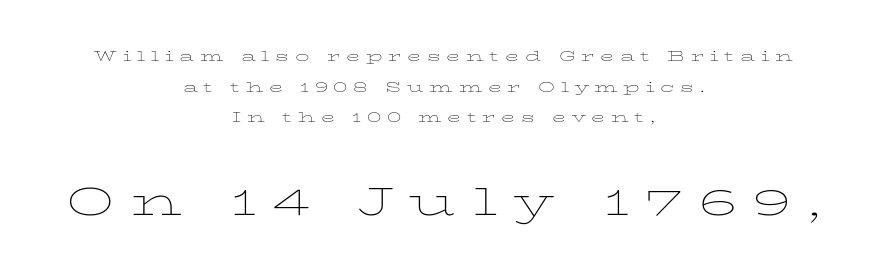
Tall strokes in this sample are plumb rather than angled. This reads as an unemphasized weight, regular at the heaviest. Tracking value appears strongly positive — letters spread wide. Yep, those are serifs on the letters. Size hierarchy here favors the trailing block over the leading one. Casual observation: everything's sitting right in the middle.
